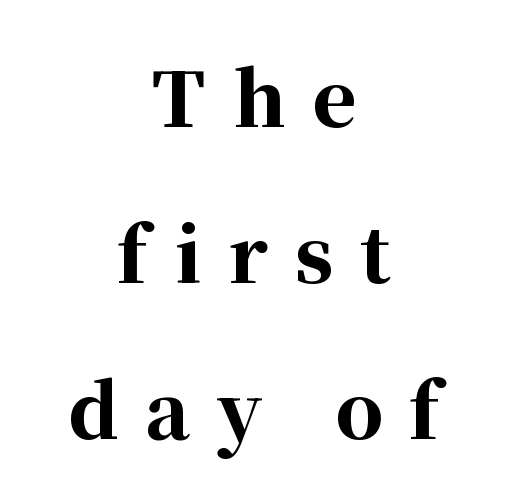
Q: Is the text bold? A: Yes.
Q: Is the text italic (slanted)? A: No, it is upright.
Q: Is the typeface a serif or a sans-serif typeface? A: Serif.
Q: Is the text underlined? A: No.
Q: How is the paragraph aligned? A: Centered.
Q: Is the spacing between letters normal or unusually wide? A: Unusually wide.
Q: Is the spacing between lines tight, normal or loose? A: Loose.
Q: Width (condensed, normal, or wide)? A: Normal.
Q: Stroke contrast? A: High.
Q: x-height? A: Medium.
Q: Monospaced? A: No.
